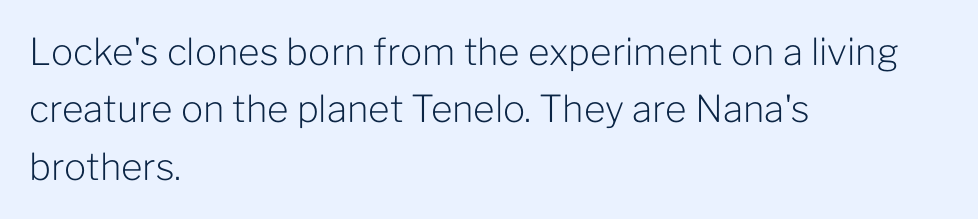
Descenders are the only things crossing below the line. Unlike a traditional serif, this face leaves its strokes unadorned. Every row of glyphs begins at an identical x-position on the left. The face used here is proportionally spaced, like ordinary book or web type.
